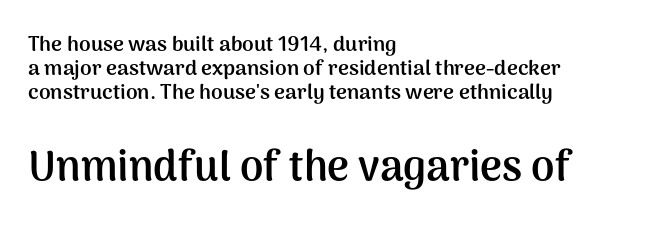
Which chunk is bigger? The second one — the bottom block dwarfs the top. The line-height multiplier appears low, near solid setting. Think of a printed novel: that variable character pitch is what you see here. Left-aligned paragraph, ragged on the right. Weight: bold.
